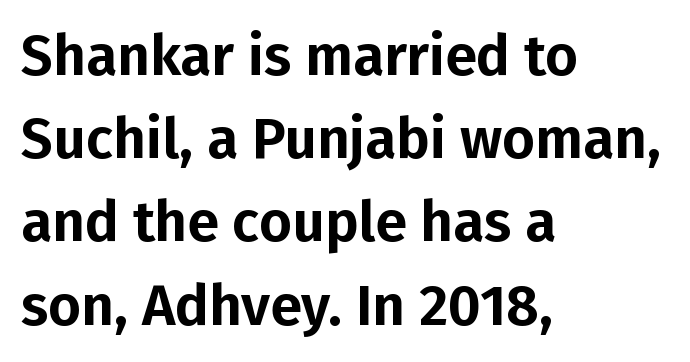
Q: Is the text italic (slanted)? A: No, it is upright.
Q: Is the typeface a serif or a sans-serif typeface? A: Sans-serif.
Q: Is the text underlined? A: No.
Q: How is the paragraph aligned? A: Left-aligned.
Q: Is the spacing between letters normal or unusually wide? A: Normal.
Q: Is the spacing between lines tight, normal or loose? A: Normal.
Q: Width (condensed, normal, or wide)? A: Normal.
Q: Stroke contrast? A: Low.
Q: x-height? A: Medium.
Q: Monospaced? A: No.
